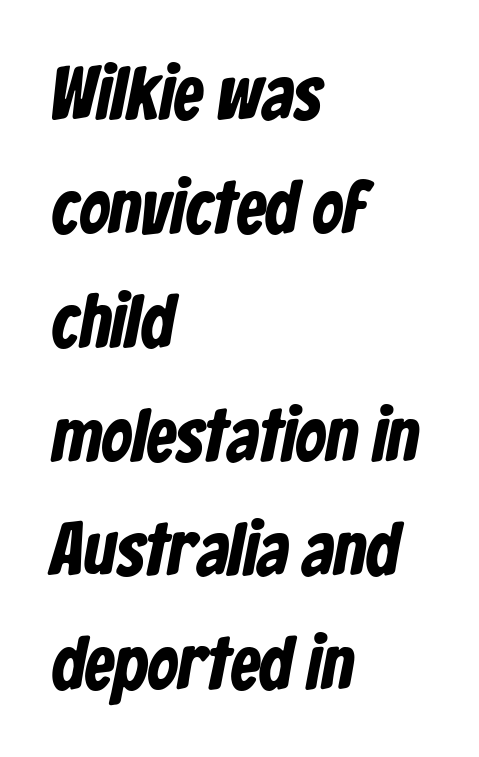
Letters rest on an invisible, unmarked baseline. No extra tracking has been applied to these lines. These lines are set flush left with a ragged right edge. Vertically, the passage feels balanced, rows spaced as you'd expect.
